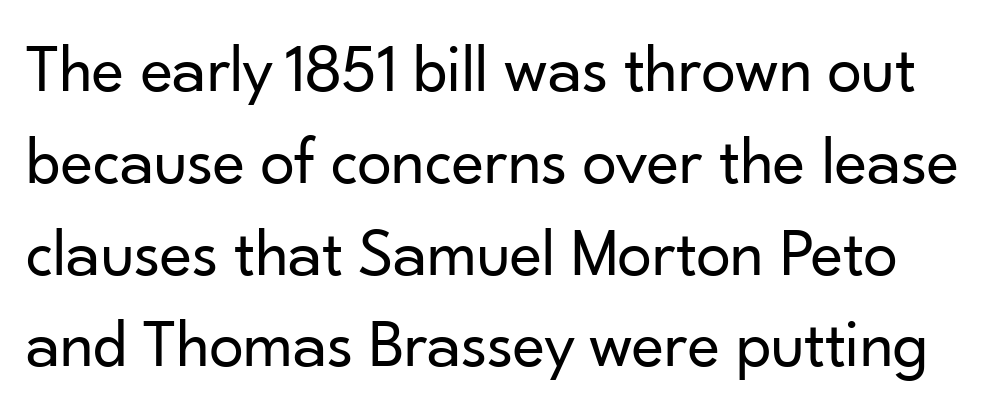
The space beneath each line is pristine and unruled. Rows of type keep a routine distance in the vertical direction. This sample has the flowing, uneven cadence of proportional lettering. Heaviness? Minimal to ordinary, like unemphasized prose. Is there any slant? The stems are plumb.
